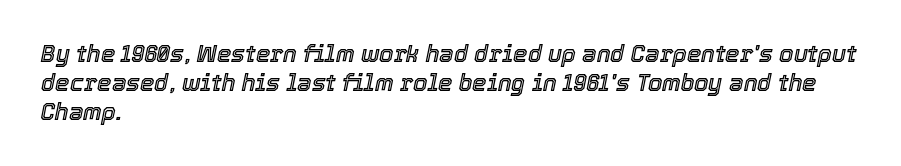
{"italic": "yes", "lean": "right", "slant_degrees": 12, "underline": "no", "align": "left", "line_spacing": "normal", "line_spacing_ratio": 1.26, "letter_spacing": "normal", "letter_spacing_em": 0.0, "glyph_px": 23}
